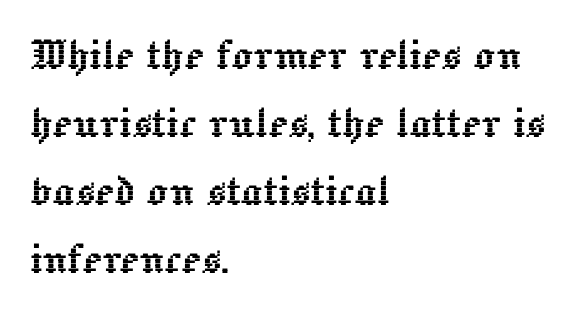
{"italic": "no", "width": "normal", "x_height": "medium", "monospaced": "no", "underline": "no", "align": "left", "line_spacing": "normal", "line_spacing_ratio": 1.31, "letter_spacing": "normal", "letter_spacing_em": 0.0, "glyph_px": 52}
